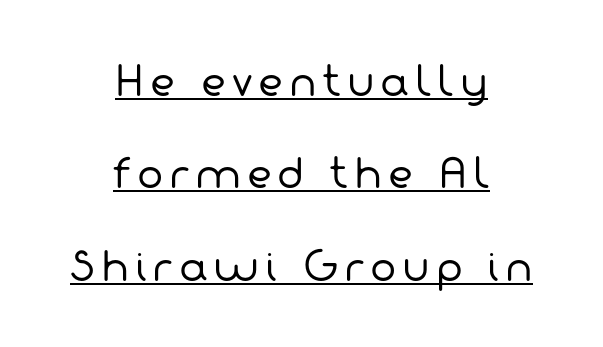
The image shows 39 px regular-weight sans-serif type; set centered, loose line spacing (2.37x), underlined; low stroke contrast and a medium x-height.
